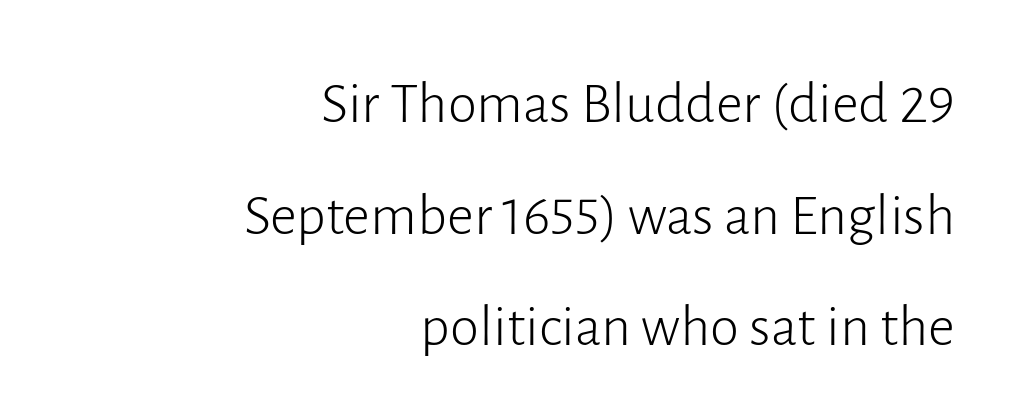
The area under the type is left untouched. Where is the straight margin? On the right. Standard letterfit; no display-style spreading of the glyphs. This sample has the flowing, uneven cadence of proportional lettering. Type style note: lacks serifs.
